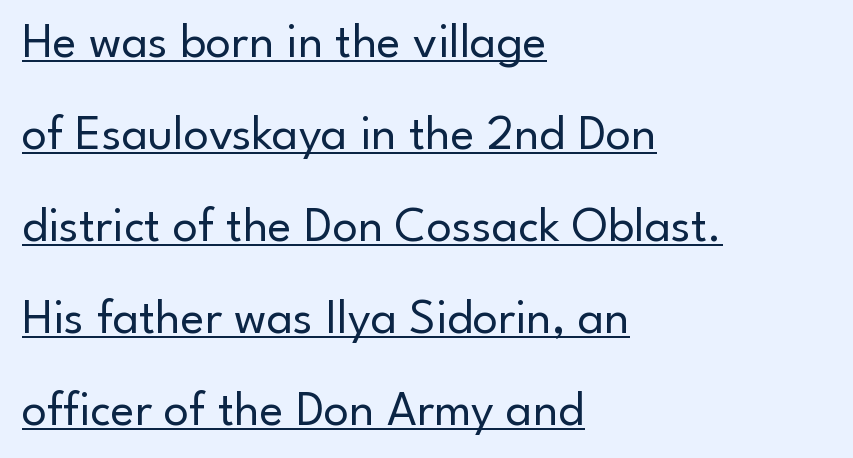
{"serif": "no", "italic": "no", "bold": "no", "weight": "regular", "width": "normal", "stroke_contrast": "low", "x_height": "small", "monospaced": "no", "underline": "yes", "align": "left", "line_spacing_ratio": 1.84, "letter_spacing": "normal", "letter_spacing_em": 0.0, "glyph_px": 50}
